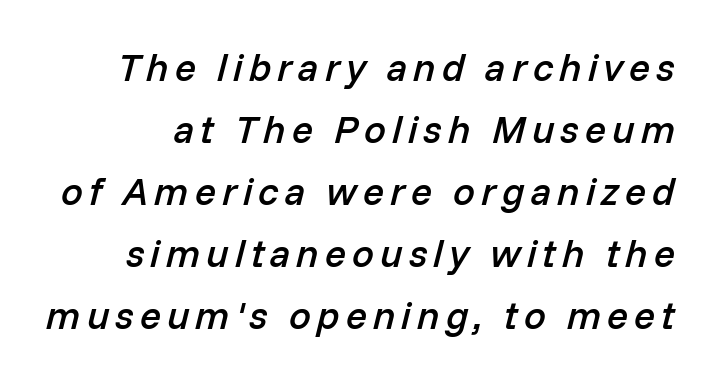
The image shows 39 px semibold type, italic (leaning right); set normal line spacing (1.59x), not underlined; low stroke contrast and a medium x-height.
